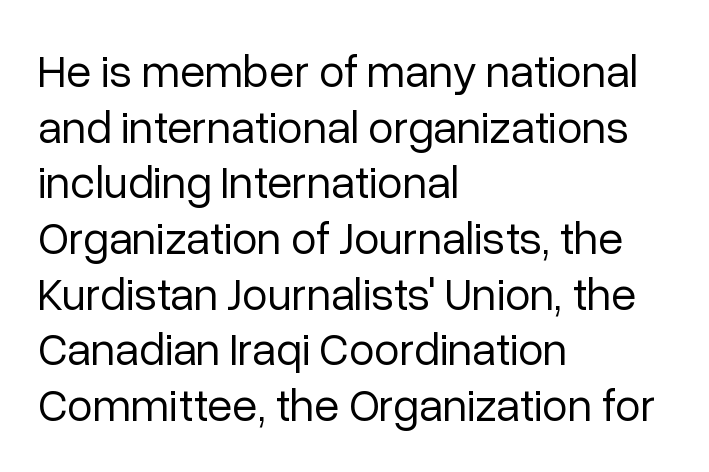
{"serif": "no", "italic": "no", "bold": "no", "weight": "regular", "width": "normal", "stroke_contrast": "low", "x_height": "medium", "monospaced": "no", "underline": "no", "align": "left", "line_spacing_ratio": 1.21, "letter_spacing": "normal", "letter_spacing_em": 0.0, "glyph_px": 46}
